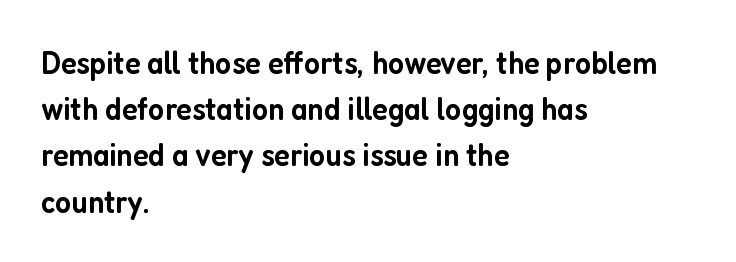
{"serif": "no", "italic": "no", "bold": "semi", "weight": "semibold", "width": "condensed", "stroke_contrast": "low", "x_height": "medium", "monospaced": "no", "underline": "no", "align": "left", "line_spacing": "normal", "line_spacing_ratio": 1.4, "letter_spacing": "normal", "letter_spacing_em": 0.0, "glyph_px": 33}
